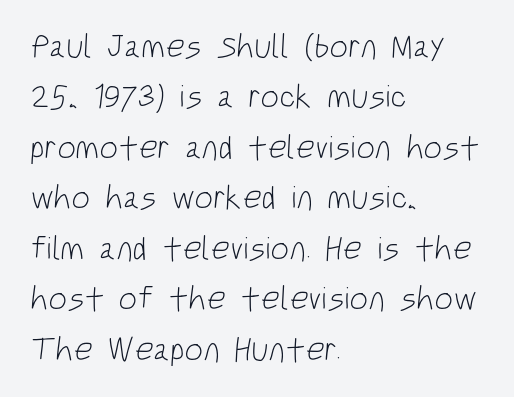
Short and long lines alike share a common starting point at left. A bare baseline throughout the passage. Is the type heavy? It reads as light-to-regular instead. Grotesque or geometric, the face here clearly has no serifs. Think of a printed novel: that variable character pitch is what you see here. Each new line begins a customary step beneath the previous one.
